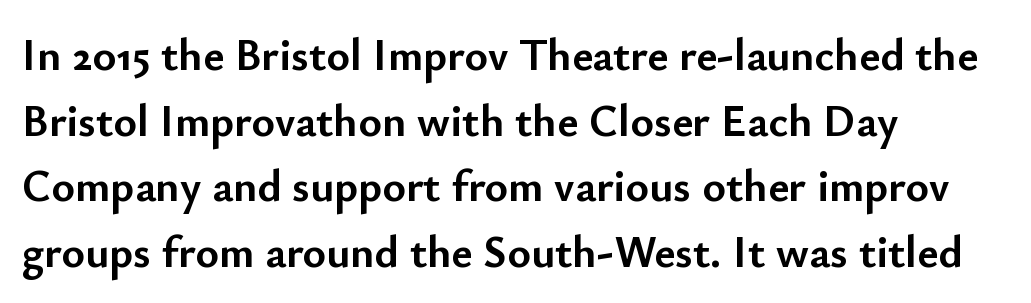
Looks like regular typesetting: each glyph gets only the width it needs. The face used here is rendered with its standard letterfit. The specimen reads as upright at a glance. Alignment: flush left. How would I describe the line gaps? Plain and ordinary. Is this a sans? Yes — the strokes have no serifs.
